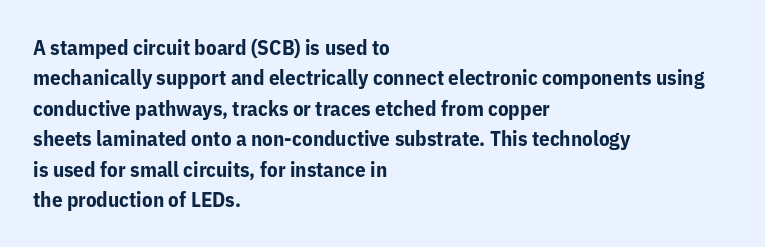
The image shows 21 px bold type, upright; set left-aligned, normal line spacing (1.45x), normal letter spacing, not underlined.
